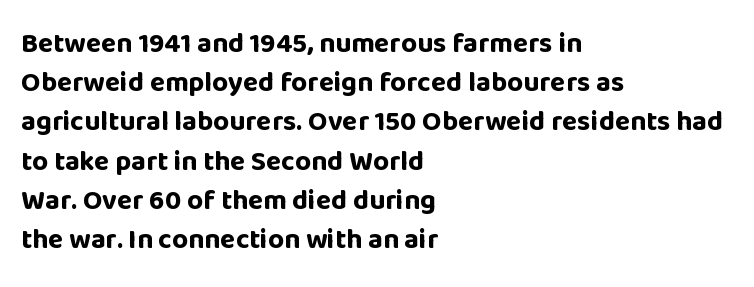
Varying glyph widths throughout — classic text-font behaviour. Horizontal bands of white between lines are of average thickness. Nope, not italic — everything's standing straight. Every letter is thick-stroked: bold, no question. Check the space under the baseline: it is left empty.
